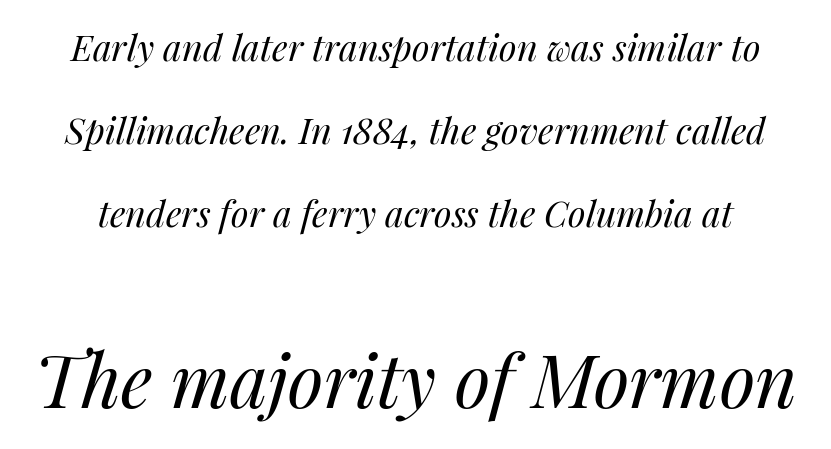
In this sample the second text group is rendered at the bigger scale. The strokes are not fattened; the text isn't bold. Underlining? Definitely not there. You could not count columns in this text — the font is proportionally spaced.
